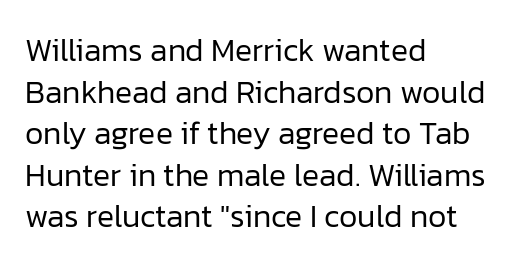
Look at the bottom of the vertical strokes: they stop flat, with no serifs. Proportional: the letters do not fall into vertical columns. Bare-footed words on every line. The lines in this sample share a left origin and differ only in where they stop. Weight: regular or lighter. This is roman type, the default non-slanted kind.
